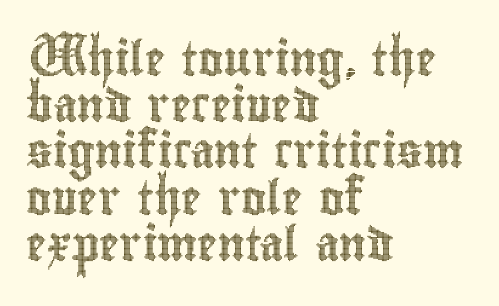
Each word holds together tightly as a unit, with standard inter-letter gaps. A clean baseline with only descenders dipping below it. The lines sit at an ordinary, default distance from one another. The lettering holds an erect, upright posture throughout. Character widths vary here, with narrow letters taking less room than wide ones.
